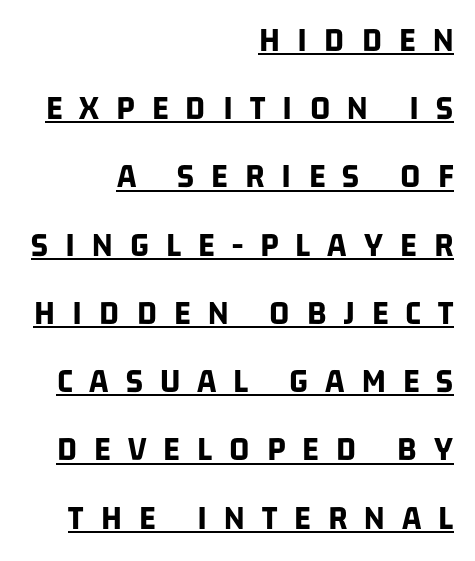
The image shows 35 px bold, condensed sans-serif type; set right-aligned, loose line spacing (1.95x), unusually wide letter spacing (+0.49 em), underlined; low stroke contrast and a large x-height.
